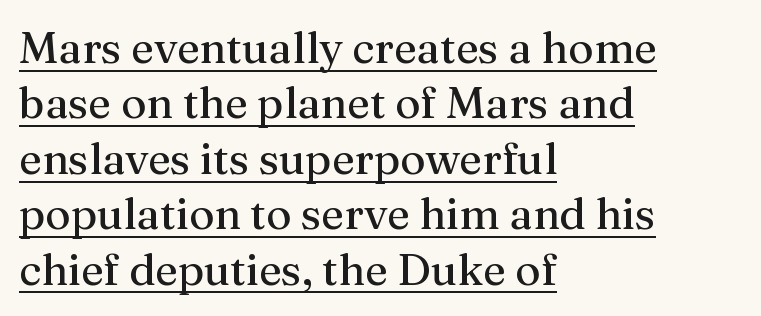
The image shows 44 px regular-weight serif type, upright; set left-aligned, normal line spacing (1.26x), normal letter spacing, underlined; medium stroke contrast and a medium x-height.
